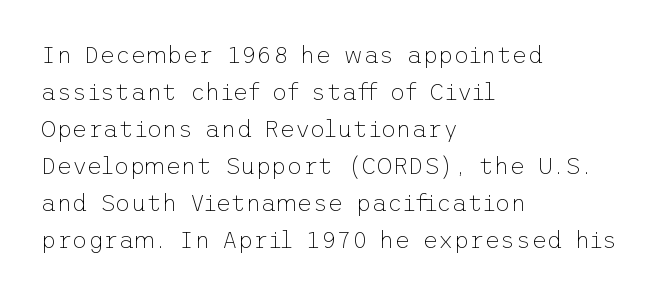
Vertical strokes here are truly vertical. Every row of glyphs begins at an identical x-position on the left. Between one letter and the next there's only the usual sliver of space. Only glyphs here, with clear space below each row.
